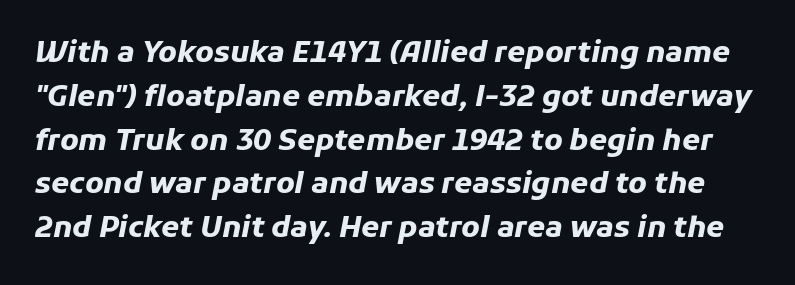
Note the varied advance widths — an 'i' is clearly narrower than an 'm'. Unmarked baselines from the first word to the last. How would I describe the line gaps? Plain and ordinary. Set as a true bold cut, around the 700 mark. Inter-character spacing is left at the font's built-in metrics.
